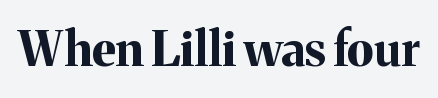
Observe the ordinary spacing: letters are neighbours, not strangers. Type without underlining. The face used here is proportionally spaced, like ordinary book or web type. Unlike a clean sans, this face finishes its strokes with serifs.
